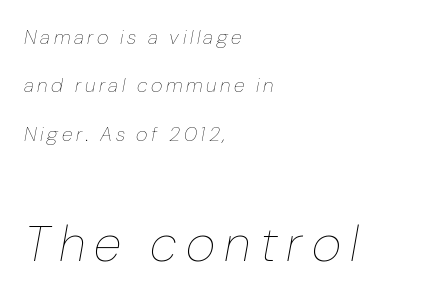
Q: Is the text bold? A: No.
Q: Is the text italic (slanted)? A: Yes, it leans right by about 10 degrees.
Q: Is the text underlined? A: No.
Q: How is the paragraph aligned? A: Left-aligned.
Q: Is the spacing between lines tight, normal or loose? A: Loose.
Q: Which block of text is set in a larger size, the first (top) or the second (bottom)? A: The second (bottom) one.
Q: Width (condensed, normal, or wide)? A: Normal.
Q: Stroke contrast? A: Low.
Q: x-height? A: Medium.
Q: Monospaced? A: No.
